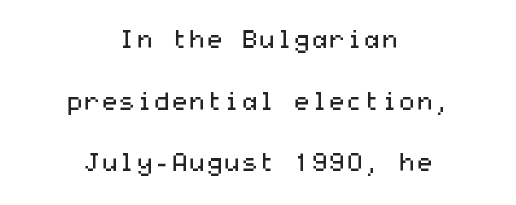
Q: Is the text bold? A: No.
Q: Is the text italic (slanted)? A: No, it is upright.
Q: Is the text underlined? A: No.
Q: How is the paragraph aligned? A: Centered.
Q: Is the spacing between letters normal or unusually wide? A: Normal.
Q: Is the spacing between lines tight, normal or loose? A: Loose.
